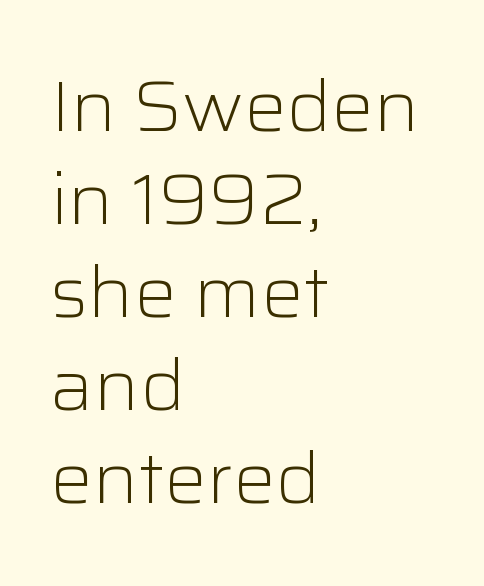
This is roman type, the default non-slanted kind. Words float on clear page, feet unadorned. Nothing heavy about these letters — not bold at all. Note the varied advance widths — an 'i' is clearly narrower than an 'm'. These lines are composed in type without serifs.
